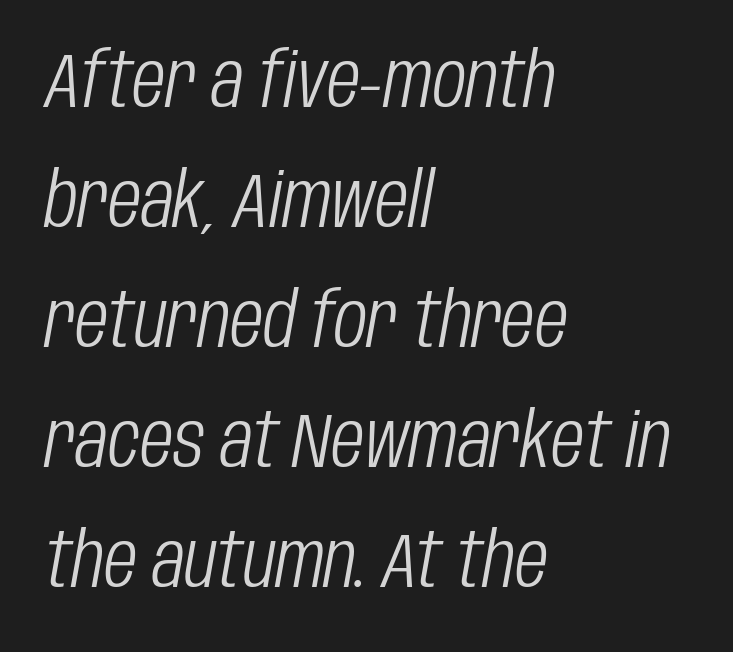
The image shows 77 px light, condensed type, italic (leaning right); set left-aligned, normal line spacing (1.56x), normal letter spacing, not underlined; low stroke contrast and a large x-height.
